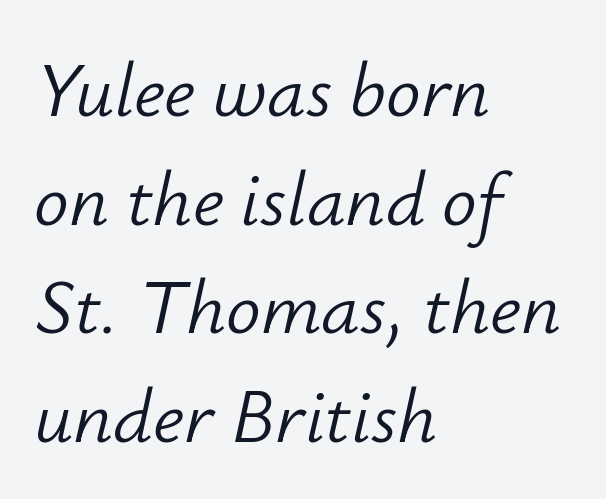
{"italic": "yes", "lean": "right", "slant_degrees": 12, "bold": "no", "weight": "light", "width": "normal", "stroke_contrast": "low", "x_height": "small", "monospaced": "no", "underline": "no", "align": "left", "line_spacing": "normal", "line_spacing_ratio": 1.41, "letter_spacing": "normal", "letter_spacing_em": 0.0, "glyph_px": 77}
